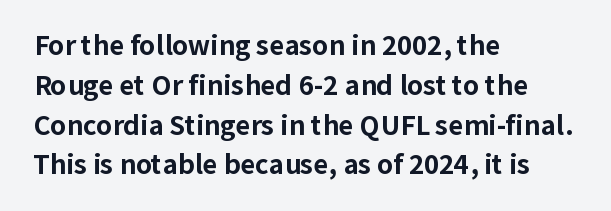
Q: Is the text bold? A: Yes.
Q: Is the text italic (slanted)? A: No, it is upright.
Q: Is the text underlined? A: No.
Q: How is the paragraph aligned? A: Left-aligned.
Q: Is the spacing between letters normal or unusually wide? A: Normal.
Q: Is the spacing between lines tight, normal or loose? A: Normal.
